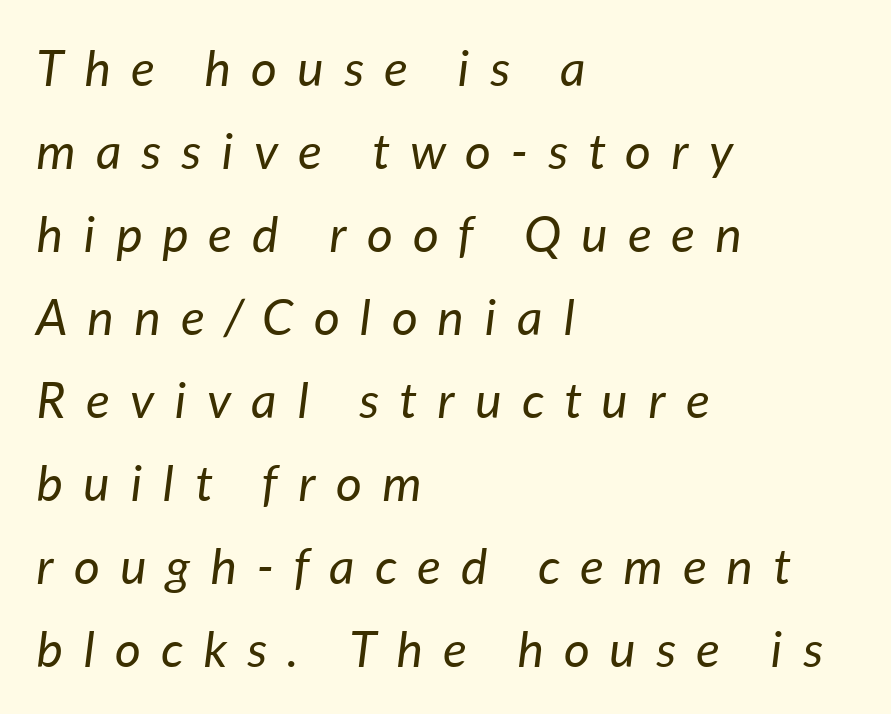
Q: Is the text bold? A: No.
Q: Is the text italic (slanted)? A: Yes, it leans right by about 7 degrees.
Q: Is the text underlined? A: No.
Q: How is the paragraph aligned? A: Left-aligned.
Q: Is the spacing between letters normal or unusually wide? A: Unusually wide.
Q: Is the spacing between lines tight, normal or loose? A: Normal.
Q: Width (condensed, normal, or wide)? A: Normal.
Q: Stroke contrast? A: Low.
Q: x-height? A: Medium.
Q: Monospaced? A: No.
